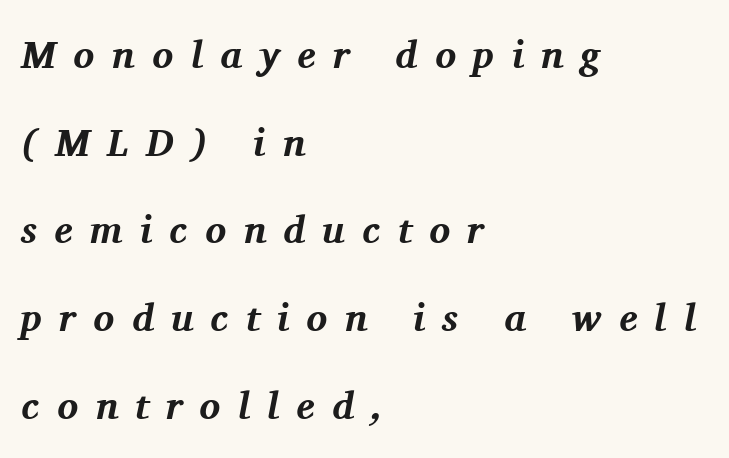
The image shows 39 px bold serif type, italic (leaning right); set left-aligned, loose line spacing (2.25x), unusually wide letter spacing (+0.44 em), not underlined; medium stroke contrast and a medium x-height.
